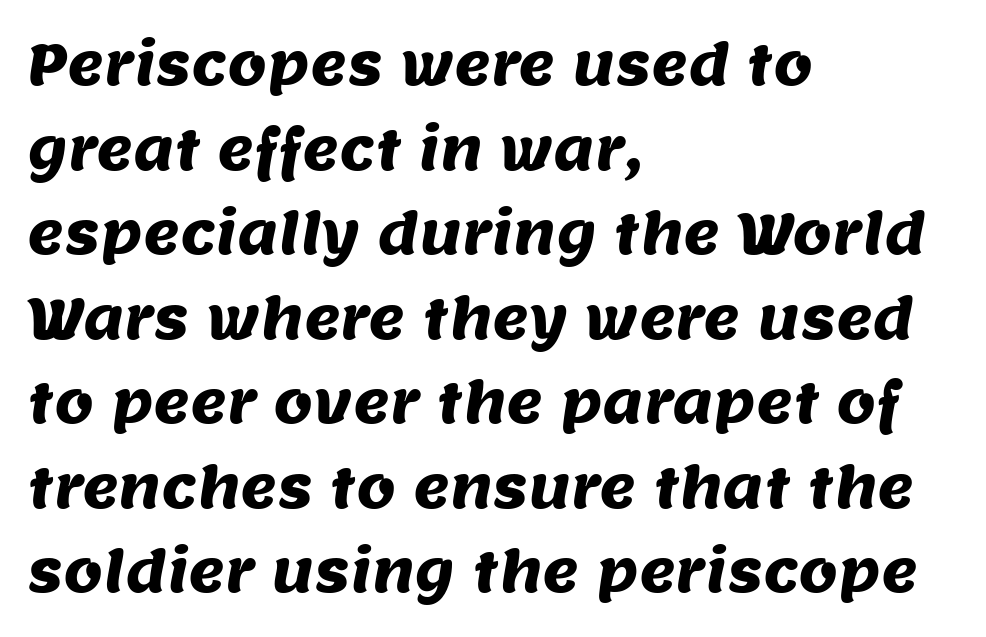
The image shows 56 px sans-serif type; set left-aligned, normal line spacing (1.51x), normal letter spacing, not underlined; medium stroke contrast and a large x-height.
